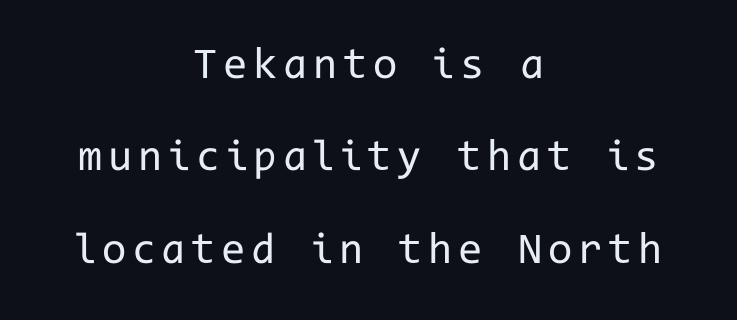
Q: Is the text bold? A: No.
Q: Is the text italic (slanted)? A: No, it is upright.
Q: Is the typeface a serif or a sans-serif typeface? A: Sans-serif.
Q: Is the text underlined? A: No.
Q: How is the paragraph aligned? A: Centered.
Q: Is the spacing between lines tight, normal or loose? A: Loose.
Q: Width (condensed, normal, or wide)? A: Normal.
Q: Stroke contrast? A: Low.
Q: x-height? A: Medium.
Q: Monospaced? A: Yes.
